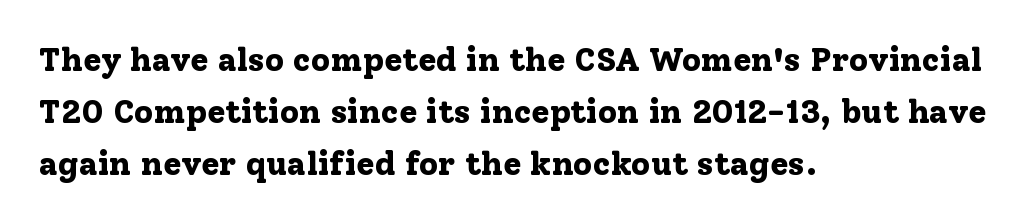
Q: Is the text bold? A: Yes.
Q: Is the text italic (slanted)? A: No, it is upright.
Q: Is the typeface a serif or a sans-serif typeface? A: Serif.
Q: Is the text underlined? A: No.
Q: How is the paragraph aligned? A: Left-aligned.
Q: Is the spacing between letters normal or unusually wide? A: Normal.
Q: Is the spacing between lines tight, normal or loose? A: Normal.
Q: Width (condensed, normal, or wide)? A: Normal.
Q: Stroke contrast? A: Low.
Q: x-height? A: Medium.
Q: Monospaced? A: No.
